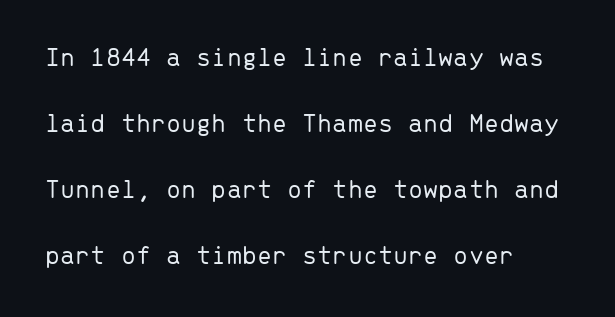
The image shows 27 px text type, upright; set left-aligned, loose line spacing (2.45x), normal letter spacing, not underlined.
